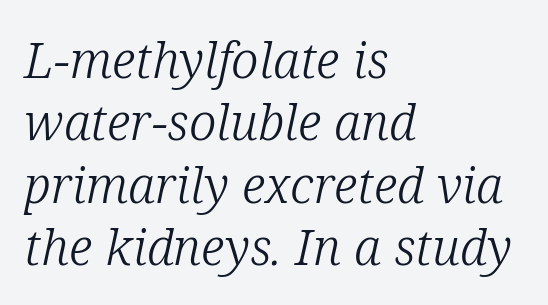
The image shows 50 px light serif type, italic (leaning right); set left-aligned, normal line spacing (1.25x), normal letter spacing, not underlined; low stroke contrast and a medium x-height.
